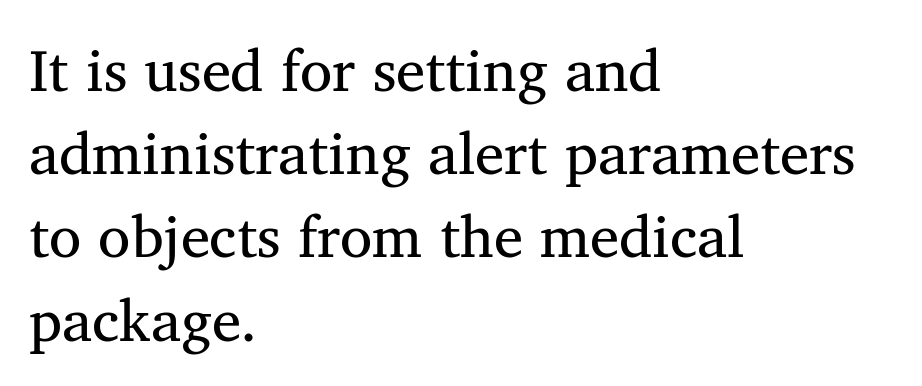
{"serif": "yes", "bold": "no", "weight": "regular", "width": "normal", "stroke_contrast": "medium", "x_height": "medium", "monospaced": "no", "underline": "no", "align": "left", "line_spacing": "normal", "line_spacing_ratio": 1.41, "letter_spacing": "normal", "letter_spacing_em": 0.0, "glyph_px": 59}
